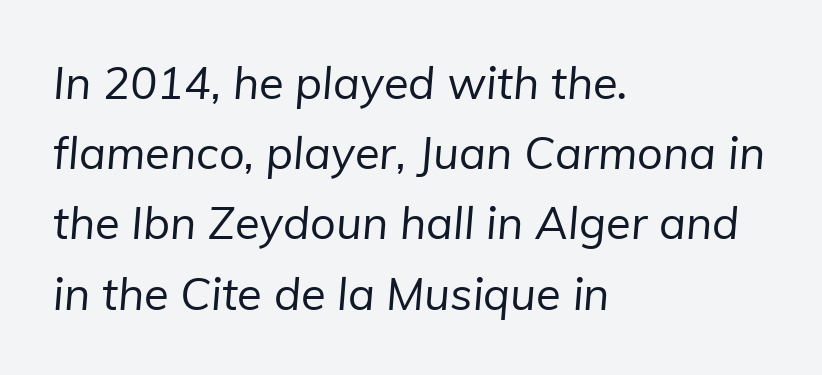
Q: Is the text bold? A: No.
Q: Is the typeface a serif or a sans-serif typeface? A: Sans-serif.
Q: Is the text underlined? A: No.
Q: How is the paragraph aligned? A: Left-aligned.
Q: Is the spacing between letters normal or unusually wide? A: Normal.
Q: Is the spacing between lines tight, normal or loose? A: Normal.
Q: Width (condensed, normal, or wide)? A: Normal.
Q: Stroke contrast? A: Low.
Q: x-height? A: Medium.
Q: Monospaced? A: No.
